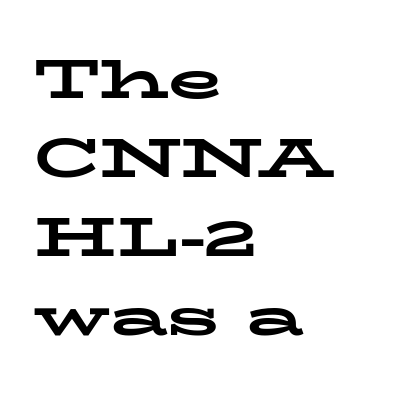
{"serif": "yes", "italic": "no", "bold": "yes", "weight": "bold", "width": "wide", "stroke_contrast": "low", "x_height": "medium", "monospaced": "no", "underline": "no", "align": "left", "line_spacing": "normal", "line_spacing_ratio": 1.41, "letter_spacing": "normal", "letter_spacing_em": 0.0, "glyph_px": 56}
